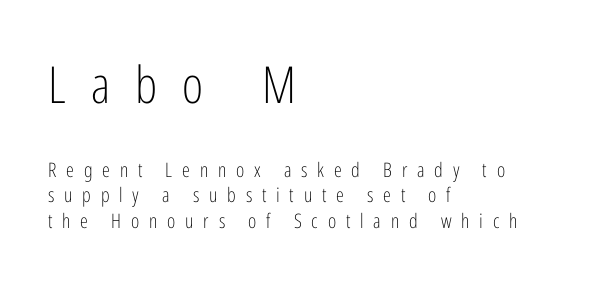
The image shows 51 px light, condensed sans-serif type, upright; set left-aligned, normal line spacing (1.29x), unusually wide letter spacing (+0.49 em), not underlined; the first (top) block is 2.55x larger; low stroke contrast and a medium x-height.
